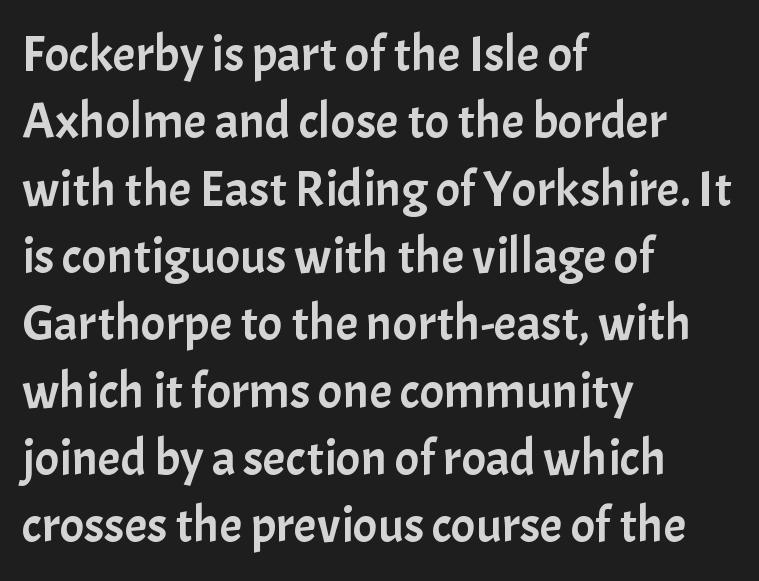
No italicization has been applied; the sample stays upright. The type is set solid horizontally, with unmodified tracking. In terms of letterform style, serifs are entirely absent. This sample keeps an unexceptional amount of space between lines. Quick note: underline off.
